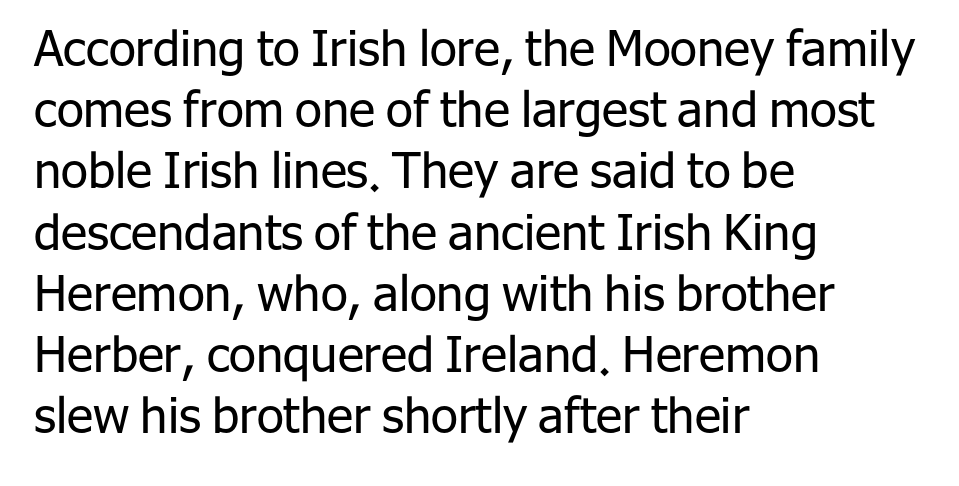
{"serif": "no", "italic": "no", "bold": "no", "weight": "regular", "width": "normal", "stroke_contrast": "low", "x_height": "medium", "monospaced": "no", "underline": "no", "align": "left", "line_spacing": "normal", "line_spacing_ratio": 1.25, "letter_spacing": "normal", "letter_spacing_em": 0.0, "glyph_px": 49}
